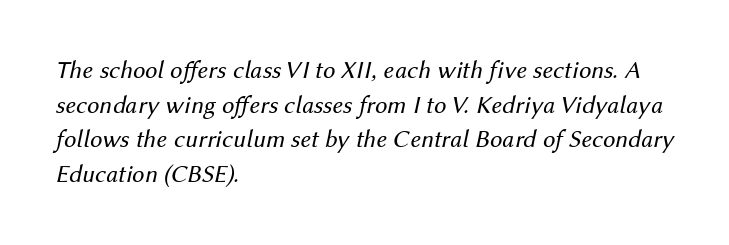
{"italic": "yes", "lean": "right", "slant_degrees": 12, "bold": "no", "underline": "no", "align": "left", "line_spacing": "normal", "line_spacing_ratio": 1.39, "letter_spacing": "normal", "letter_spacing_em": 0.0, "glyph_px": 25}
